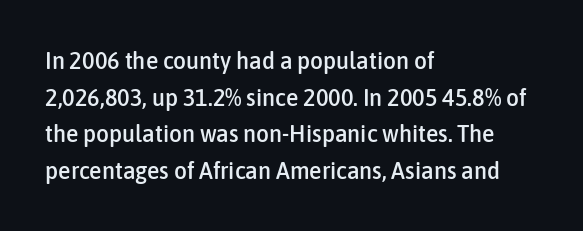
The letters stand straight up with perfectly vertical stems. The tracking reads as untouched default to a designer's eye. Vertical spacing — default. All the whitespace from short lines collects on the right. Bare-footed words on every line.
